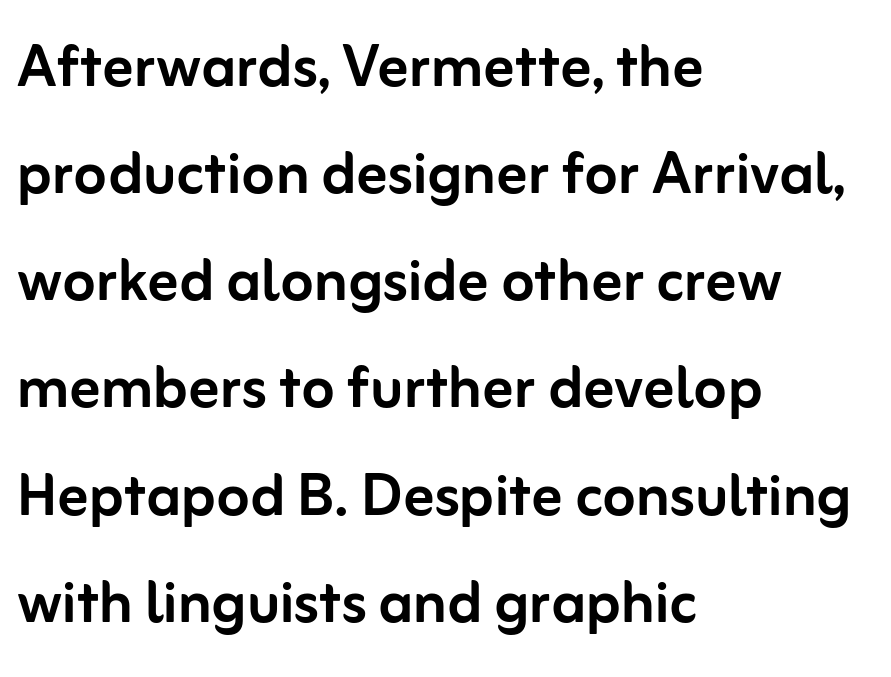
The image shows 76 px sans-serif type, upright; set left-aligned, normal line spacing (1.41x), normal letter spacing, not underlined; low stroke contrast and a medium x-height.
